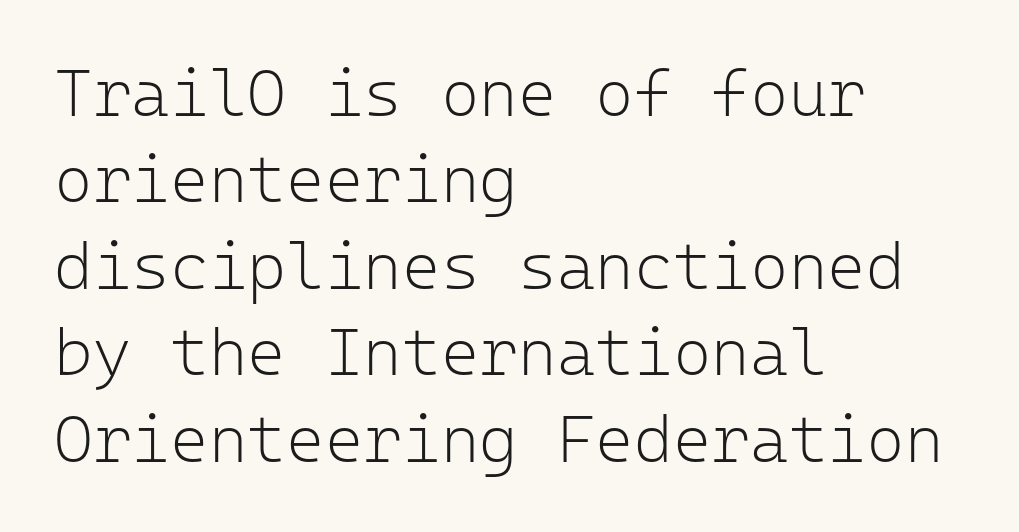
The image shows 66 px light sans-serif type, upright, monospaced; set left-aligned, normal line spacing (1.31x), normal letter spacing, not underlined; low stroke contrast and a medium x-height.
